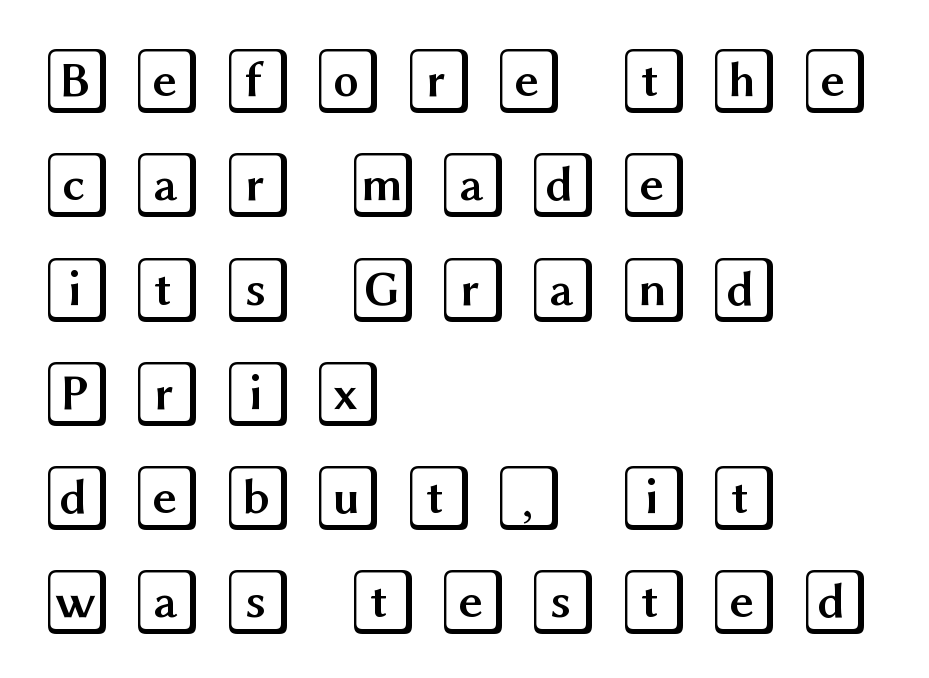
The typesetter chose a ragged-right arrangement here. Type without underlining. Compared with typical paragraphs, the rows here are spaced about the same. This is the regular roman posture of the typeface.
